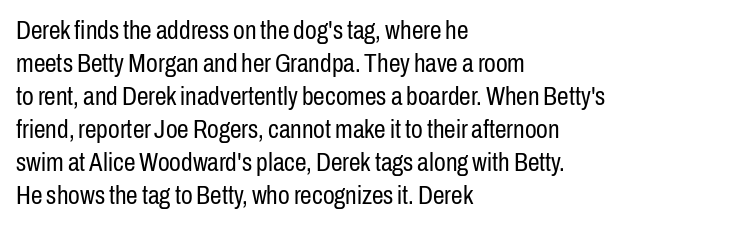
{"italic": "no", "bold": "no", "underline": "no", "align": "left", "line_spacing": "normal", "line_spacing_ratio": 1.27, "letter_spacing": "normal", "letter_spacing_em": 0.0, "glyph_px": 26}
